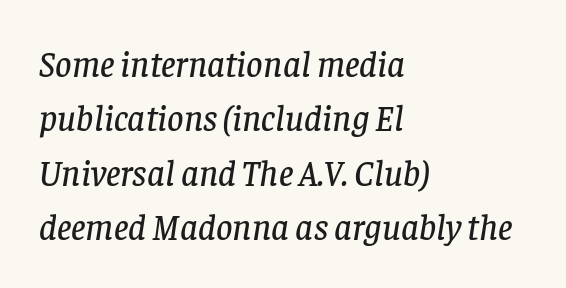
Q: Is the text italic (slanted)? A: Yes, it leans right by about 8 degrees.
Q: Is the typeface a serif or a sans-serif typeface? A: Serif.
Q: Is the text underlined? A: No.
Q: How is the paragraph aligned? A: Left-aligned.
Q: Is the spacing between letters normal or unusually wide? A: Normal.
Q: Is the spacing between lines tight, normal or loose? A: Normal.
Q: Width (condensed, normal, or wide)? A: Normal.
Q: Stroke contrast? A: Low.
Q: x-height? A: Large.
Q: Monospaced? A: No.
